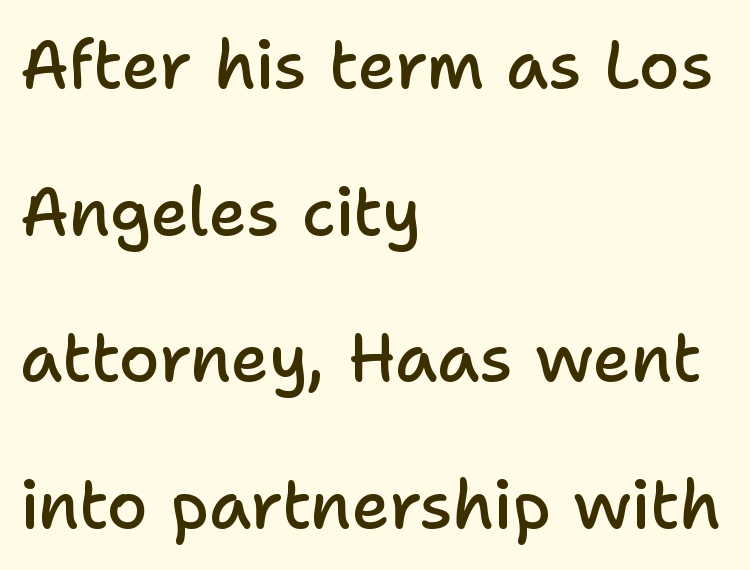
Q: Is the text bold? A: Semi-bold.
Q: Is the text italic (slanted)? A: No, it is upright.
Q: Is the typeface a serif or a sans-serif typeface? A: Sans-serif.
Q: Is the text underlined? A: No.
Q: How is the paragraph aligned? A: Left-aligned.
Q: Is the spacing between letters normal or unusually wide? A: Normal.
Q: Is the spacing between lines tight, normal or loose? A: Loose.
Q: Width (condensed, normal, or wide)? A: Normal.
Q: Stroke contrast? A: Low.
Q: x-height? A: Medium.
Q: Monospaced? A: No.
